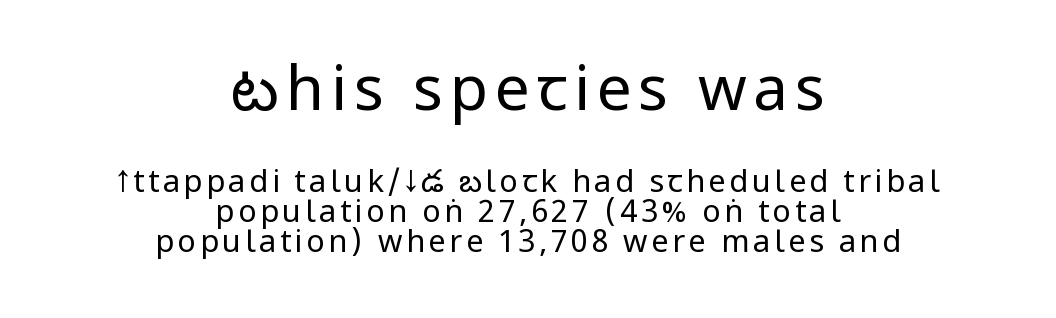
Q: Is the text bold? A: No.
Q: Is the text italic (slanted)? A: No, it is upright.
Q: Is the typeface a serif or a sans-serif typeface? A: Sans-serif.
Q: Is the text underlined? A: No.
Q: How is the paragraph aligned? A: Centered.
Q: Is the spacing between lines tight, normal or loose? A: Tight.
Q: Which block of text is set in a larger size, the first (top) or the second (bottom)? A: The first (top) one.
Q: Width (condensed, normal, or wide)? A: Condensed.
Q: Stroke contrast? A: Low.
